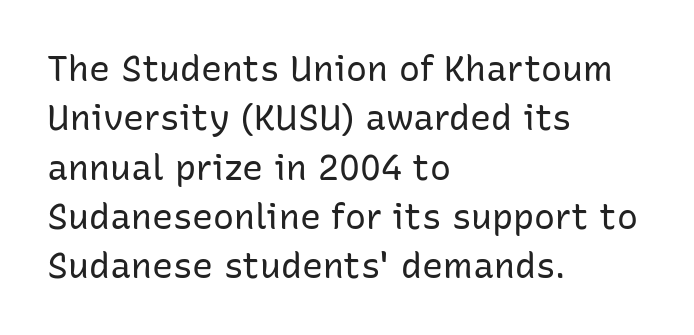
Type style note: lacks serifs. The vertical gap from one line to the next is medium. Tracking here is standard; glyphs follow each other at the usual distance. Bare-footed words on every line. Short and long lines alike share a common starting point at left. Unbolded letterforms with no extra heft.
